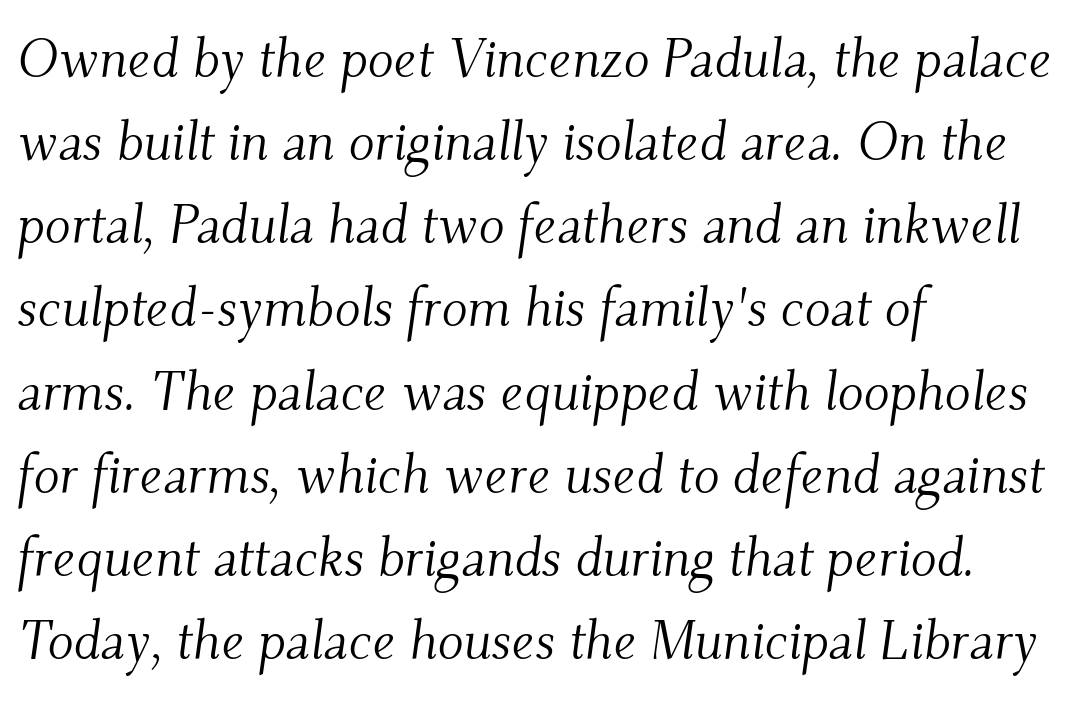
The image shows 54 px light serif type, italic (leaning right); set left-aligned, normal line spacing (1.54x), normal letter spacing, not underlined; medium stroke contrast and a small x-height.
